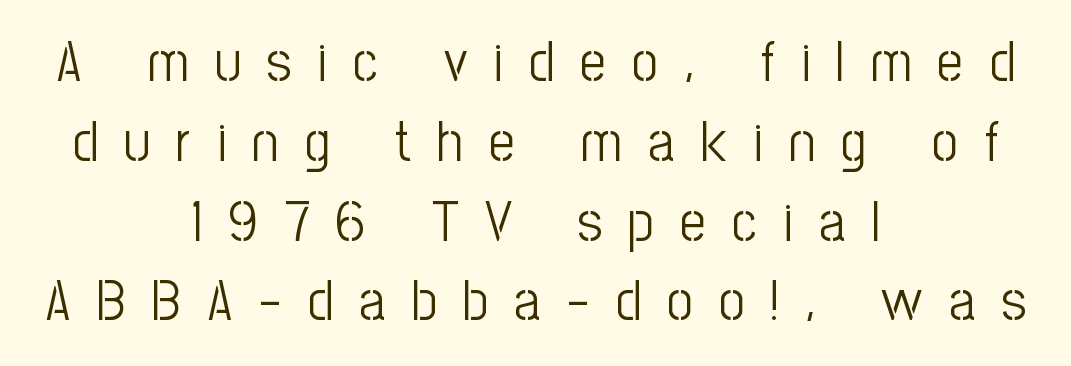
The letters look calm and open, with moderate or lighter stems. The vertical gap from one line to the next is medium. Caption: expanded tracking, letters set apart. The passage shown is typeset with a sans-serif family. Casual observation: everything's sitting right in the middle.
